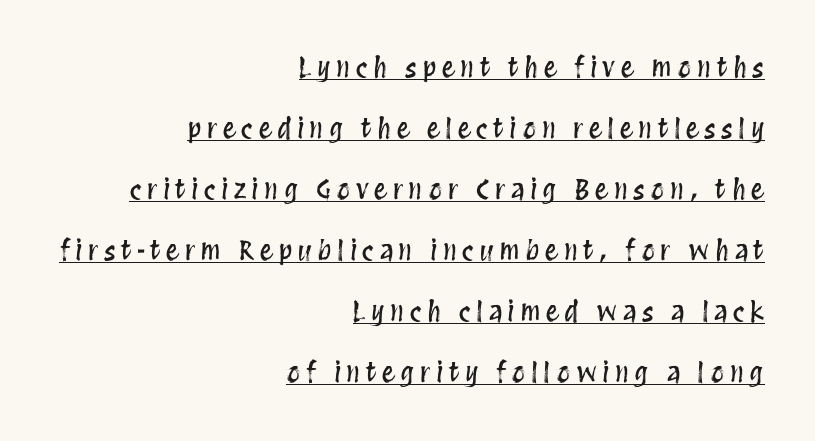
The image shows 27 px text type, upright; set right-aligned, loose line spacing (2.26x), unusually wide letter spacing (+0.2 em), underlined.
